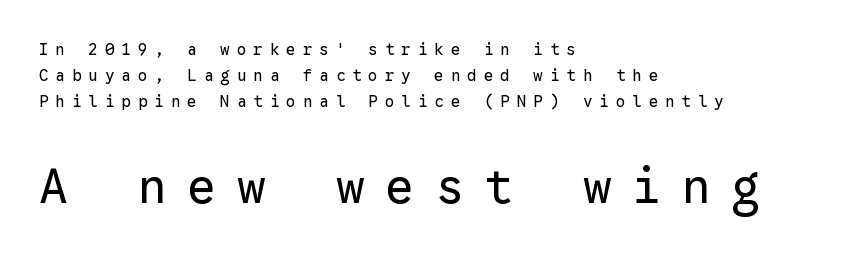
Nothing sits at the stroke ends, so this counts as sans-serif. The letters march in equal steps, a hallmark of fixed-pitch type. Teacher's note: observe the even left margin — that is flush-left alignment. A student would notice the bottom passage is typeset larger than what precedes it. Leading: standard. The zone under the glyphs is completely vacant.
